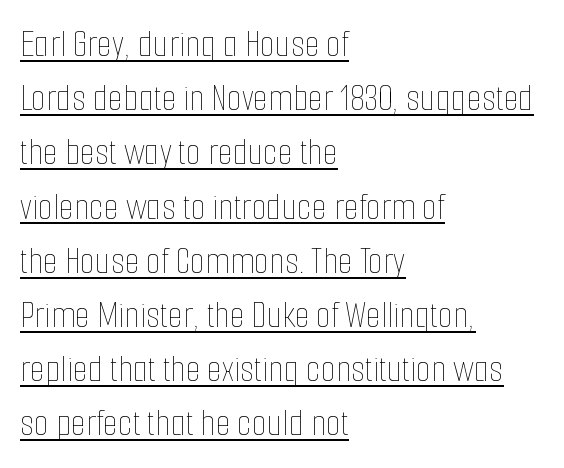
Q: Is the text bold? A: No.
Q: Is the text italic (slanted)? A: No, it is upright.
Q: Is the text underlined? A: Yes.
Q: How is the paragraph aligned? A: Left-aligned.
Q: Is the spacing between letters normal or unusually wide? A: Normal.
Q: Is the spacing between lines tight, normal or loose? A: Normal.
Q: Width (condensed, normal, or wide)? A: Condensed.
Q: Stroke contrast? A: Low.
Q: x-height? A: Medium.
Q: Monospaced? A: No.
